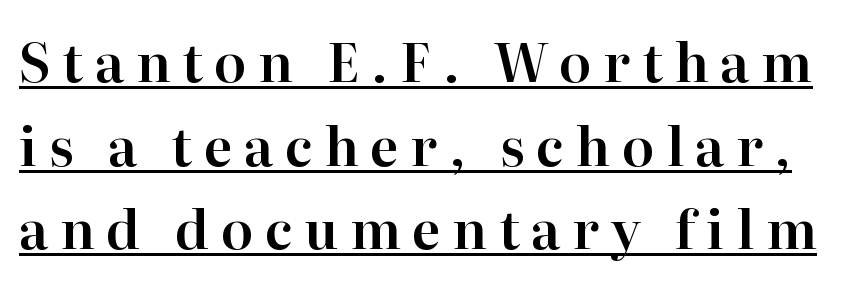
A typesetter would call this leading conventional body-copy spacing. Looks like regular typesetting: each glyph gets only the width it needs. Every word sits above its own underline. Each word looks stretched out because of the extra space between its letters.
